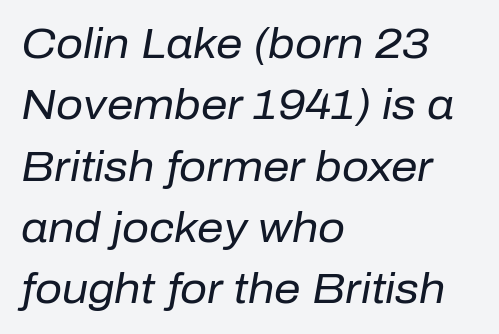
The image shows 42 px regular-weight type, italic (leaning right); set left-aligned, normal line spacing (1.46x), normal letter spacing, not underlined; low stroke contrast and a medium x-height.
